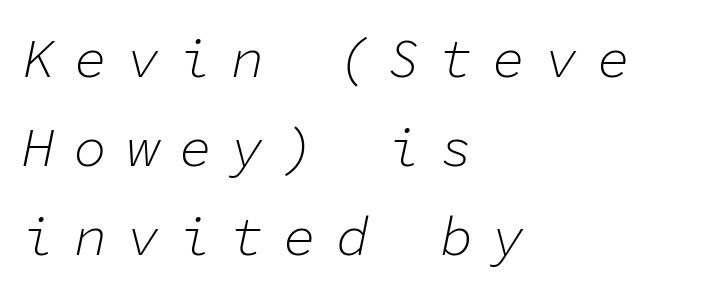
Spacing verdict: monospaced, one width for all characters. Italic? Definitely — the glyphs are oblique. Glance below the letters and you will spot only blank space. Vertically, the passage feels balanced, rows spaced as you'd expect. The line texture is sparse and dotted thanks to wide tracking. The weight would be labelled regular, book, light, or lighter still.
